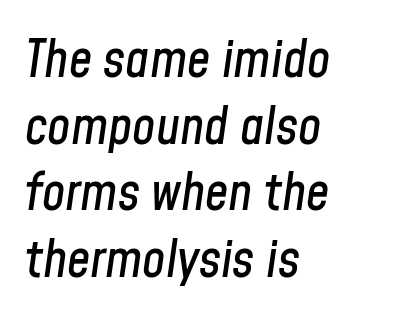
Q: Is the text italic (slanted)? A: Yes, it leans right by about 8 degrees.
Q: Is the text underlined? A: No.
Q: How is the paragraph aligned? A: Left-aligned.
Q: Is the spacing between letters normal or unusually wide? A: Normal.
Q: Is the spacing between lines tight, normal or loose? A: Normal.
Q: Width (condensed, normal, or wide)? A: Condensed.
Q: Stroke contrast? A: Low.
Q: x-height? A: Medium.
Q: Monospaced? A: No.
